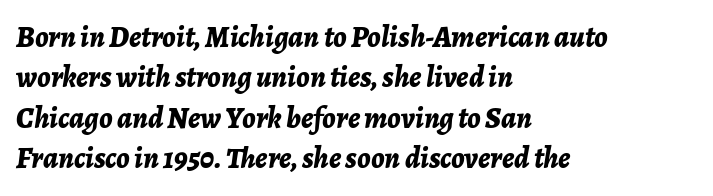
Teacher's note: observe the even left margin — that is flush-left alignment. Caption: standard tracking, unaltered. The letters advance in unequal steps, a hallmark of proportional type. The font's italic variant was chosen for this text. What's the leading like? Ordinary, nothing unusual. Words float on clear page, feet unadorned.
